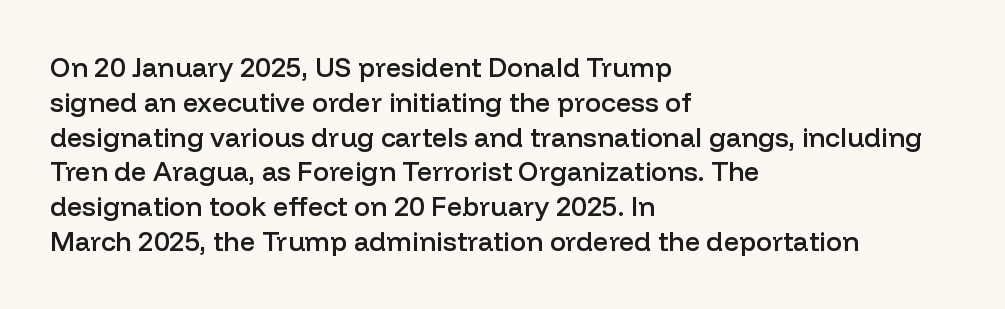
A bare baseline throughout the passage. A typesetter would mark this as roman, not italic. Leading: standard. Here the glyphs are tracked normally, forming tight word shapes.
